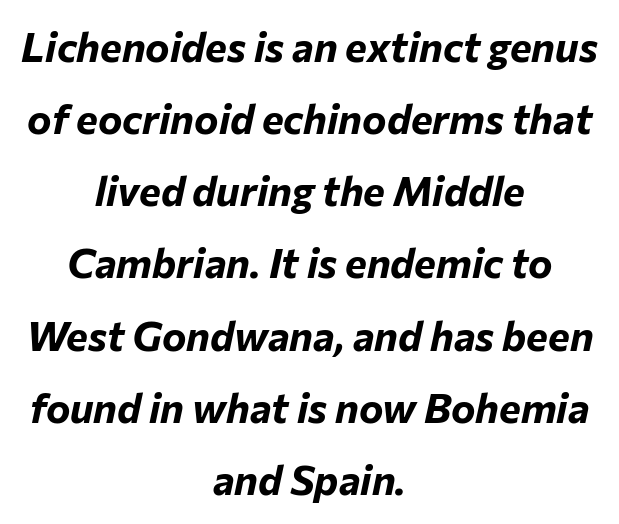
Q: Is the text bold? A: Yes.
Q: Is the text italic (slanted)? A: Yes, it leans right by about 12 degrees.
Q: Is the text underlined? A: No.
Q: How is the paragraph aligned? A: Centered.
Q: Is the spacing between letters normal or unusually wide? A: Normal.
Q: Width (condensed, normal, or wide)? A: Normal.
Q: Stroke contrast? A: Low.
Q: x-height? A: Medium.
Q: Monospaced? A: No.
